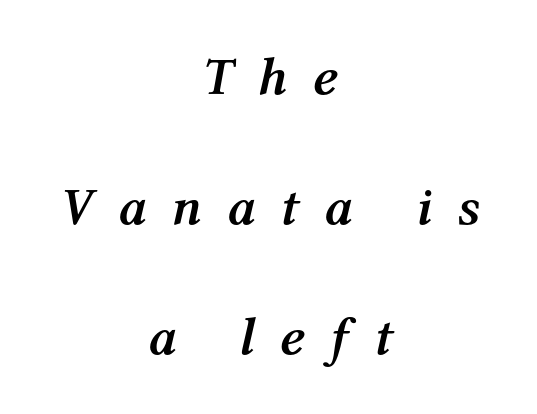
{"italic": "yes", "lean": "right", "slant_degrees": 12, "bold": "yes", "weight": "semibold", "width": "normal", "stroke_contrast": "medium", "x_height": "medium", "monospaced": "no", "underline": "no", "align": "center", "line_spacing": "loose", "line_spacing_ratio": 2.45, "letter_spacing": "wide", "letter_spacing_em": 0.47, "glyph_px": 53}
